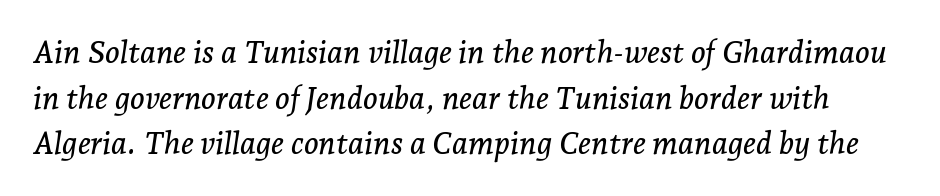
The image shows 31 px serif type, italic (leaning right); set normal line spacing (1.47x), normal letter spacing, not underlined; low stroke contrast and a medium x-height.
